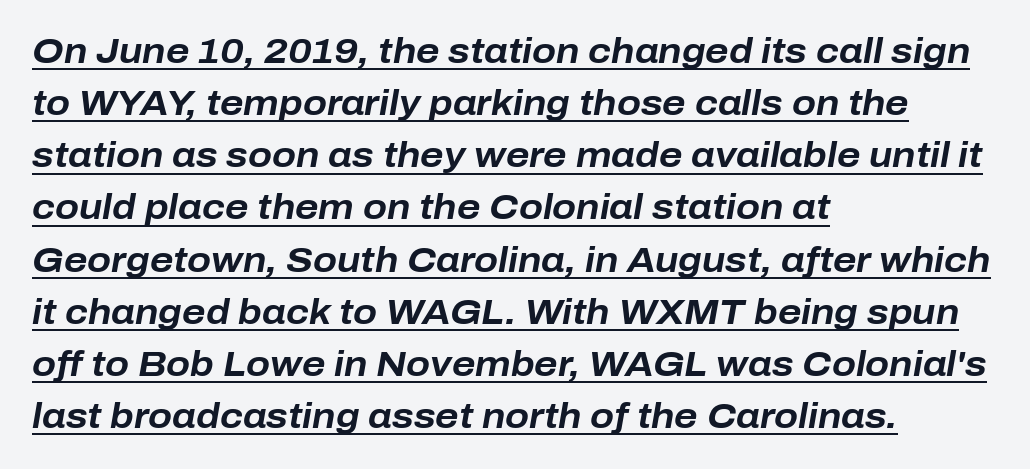
Left-aligned paragraph, ragged on the right. Each letter keeps its own natural width here, so spacing adapts to shape. The letters sit at their default tracking, neither squeezed nor spread. Has an underline been added? It has.
